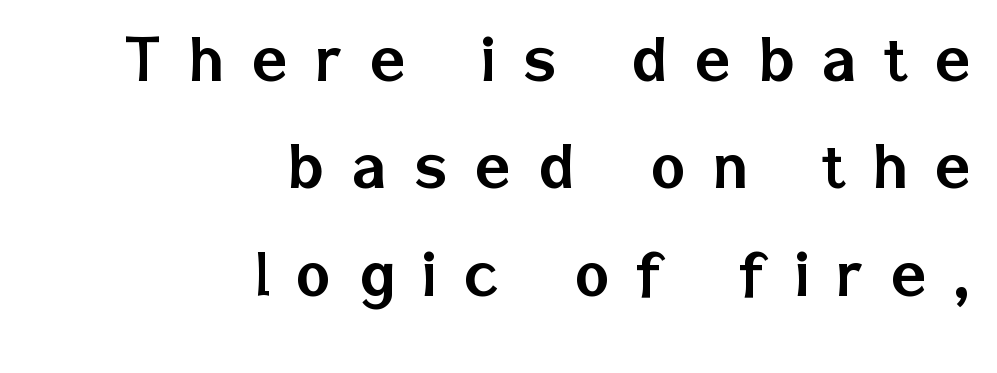
The image shows 74 px sans-serif type, upright; set right-aligned, normal line spacing (1.45x), unusually wide letter spacing (+0.37 em), not underlined; low stroke contrast and a medium x-height.
